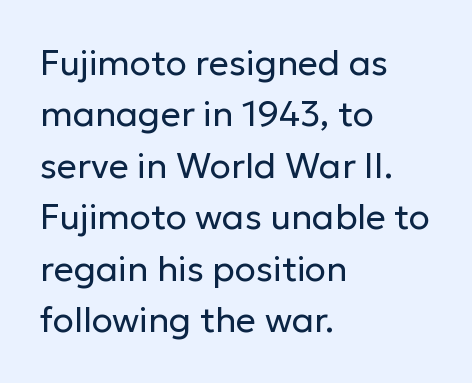
{"serif": "no", "italic": "no", "bold": "no", "weight": "regular", "width": "normal", "stroke_contrast": "low", "x_height": "medium", "monospaced": "no", "underline": "no", "align": "left", "line_spacing": "normal", "line_spacing_ratio": 1.47, "letter_spacing": "normal", "letter_spacing_em": 0.0, "glyph_px": 35}
